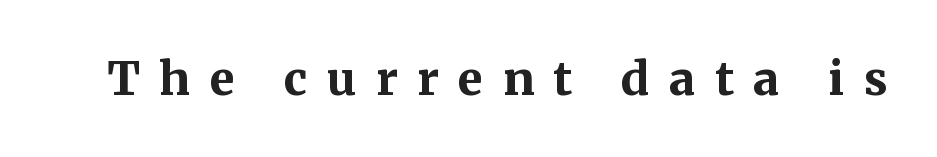
Q: Is the text bold? A: Yes.
Q: Is the text italic (slanted)? A: No, it is upright.
Q: Is the typeface a serif or a sans-serif typeface? A: Serif.
Q: Is the text underlined? A: No.
Q: Is the spacing between letters normal or unusually wide? A: Unusually wide.
Q: Width (condensed, normal, or wide)? A: Normal.
Q: Stroke contrast? A: Medium.
Q: x-height? A: Medium.
Q: Monospaced? A: No.
